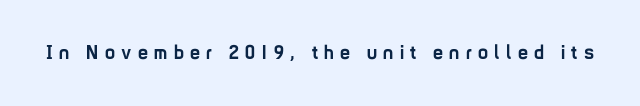
The tracking jumps out immediately: characters are airy and widely separated. No italicization has been applied; the sample stays upright. Does the weight exceed regular? Yes, all the way to bold. The space beneath each line is pristine and unruled.
